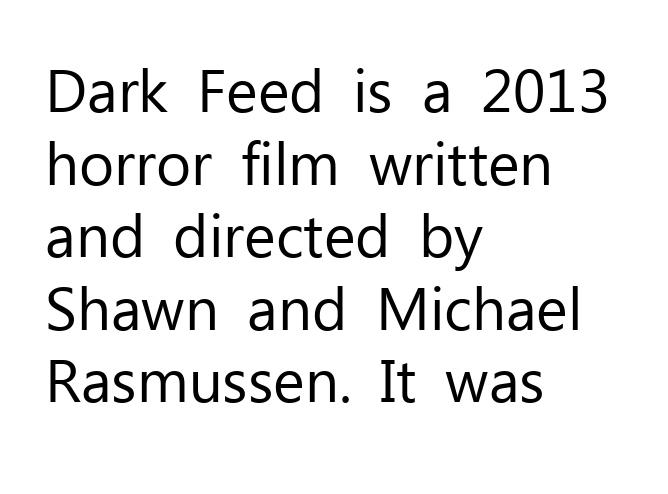
Q: Is the text bold? A: No.
Q: Is the text italic (slanted)? A: No, it is upright.
Q: Is the typeface a serif or a sans-serif typeface? A: Sans-serif.
Q: Is the text underlined? A: No.
Q: How is the paragraph aligned? A: Left-aligned.
Q: Is the spacing between letters normal or unusually wide? A: Normal.
Q: Width (condensed, normal, or wide)? A: Normal.
Q: Stroke contrast? A: Low.
Q: x-height? A: Medium.
Q: Monospaced? A: No.
